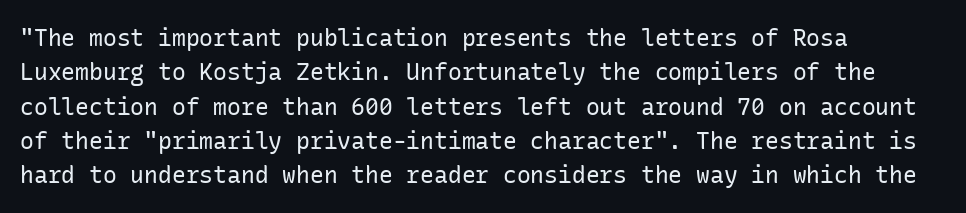
The image shows 23 px text type, upright; set left-aligned, normal line spacing (1.49x), normal letter spacing, not underlined.
